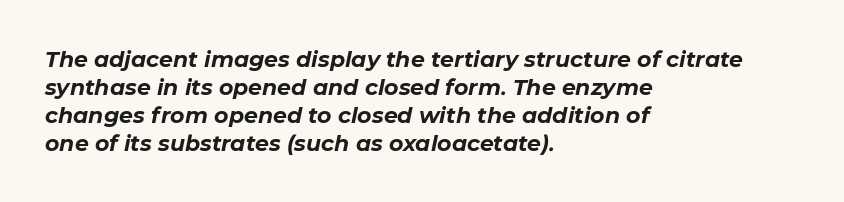
{"italic": "yes", "lean": "right", "slant_degrees": 11, "bold": "yes", "underline": "no", "align": "left", "line_spacing": "normal", "line_spacing_ratio": 1.27, "letter_spacing": "normal", "letter_spacing_em": 0.0, "glyph_px": 22}
